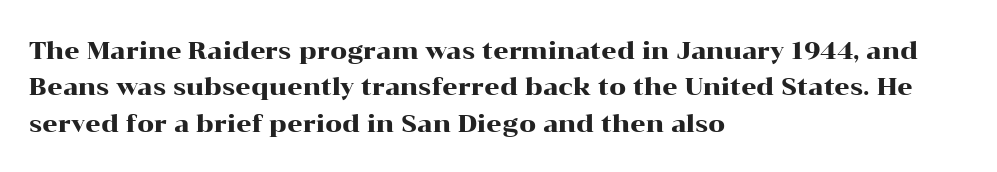
The image shows 24 px text type, upright; set left-aligned, normal line spacing (1.52x), normal letter spacing, not underlined.
